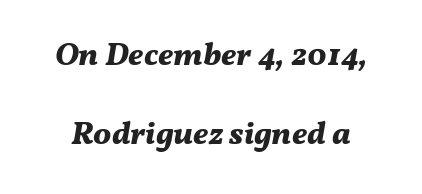
The image shows 32 px bold type, italic (leaning right); set loose line spacing (2.47x), normal letter spacing, not underlined; medium stroke contrast and a medium x-height.
